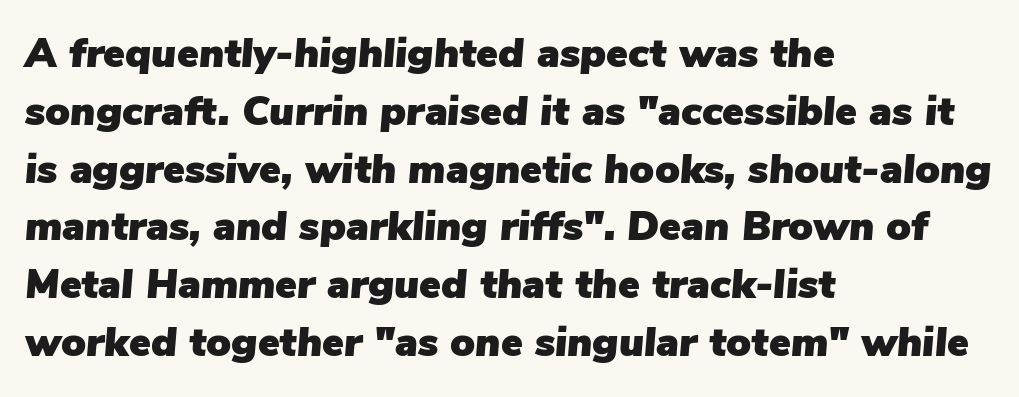
{"italic": "yes", "lean": "right", "slant_degrees": 5, "width": "normal", "stroke_contrast": "low", "x_height": "medium", "monospaced": "no", "underline": "no", "align": "left", "line_spacing": "normal", "line_spacing_ratio": 1.41, "letter_spacing": "normal", "letter_spacing_em": 0.0, "glyph_px": 41}
